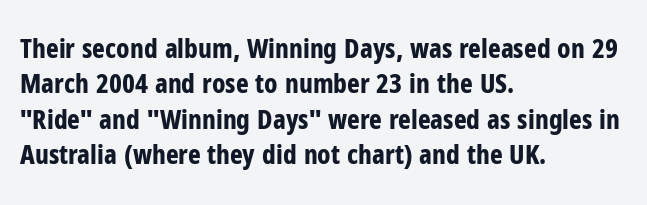
A clean baseline with only descenders dipping below it. These lines stack with their left ends in a neat column. Regular leading. Pretty heavy lettering here — definitely bold. Does extra space separate the letters? No, they use regular spacing.
